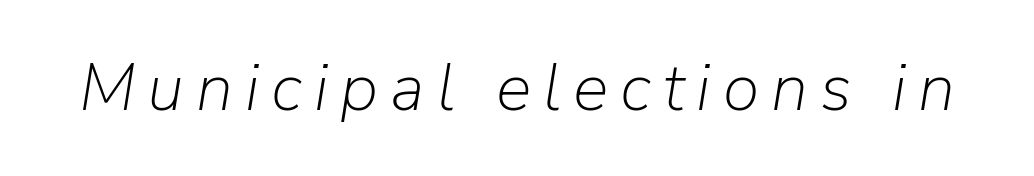
The image shows 67 px light type, italic (leaning right); set not underlined; low stroke contrast and a medium x-height.
